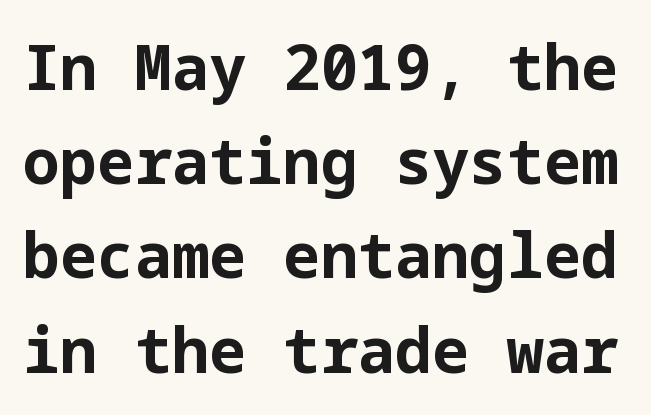
The image shows 62 px bold sans-serif type, upright; set normal line spacing (1.52x), normal letter spacing, not underlined; low stroke contrast and a medium x-height.
